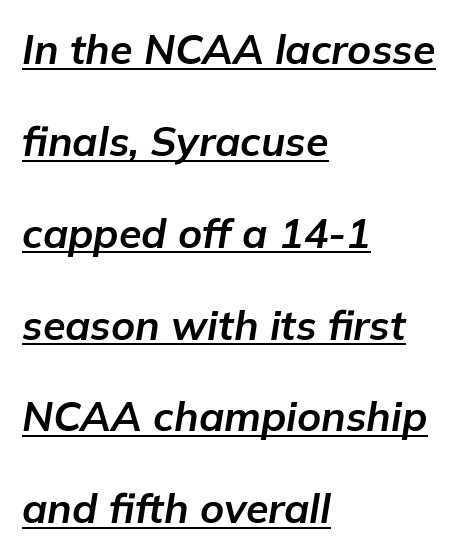
{"italic": "yes", "lean": "right", "slant_degrees": 9, "bold": "yes", "weight": "bold", "width": "normal", "stroke_contrast": "low", "x_height": "medium", "monospaced": "no", "underline": "yes", "align": "left", "line_spacing": "loose", "line_spacing_ratio": 2.24, "letter_spacing": "normal", "letter_spacing_em": 0.0, "glyph_px": 41}
